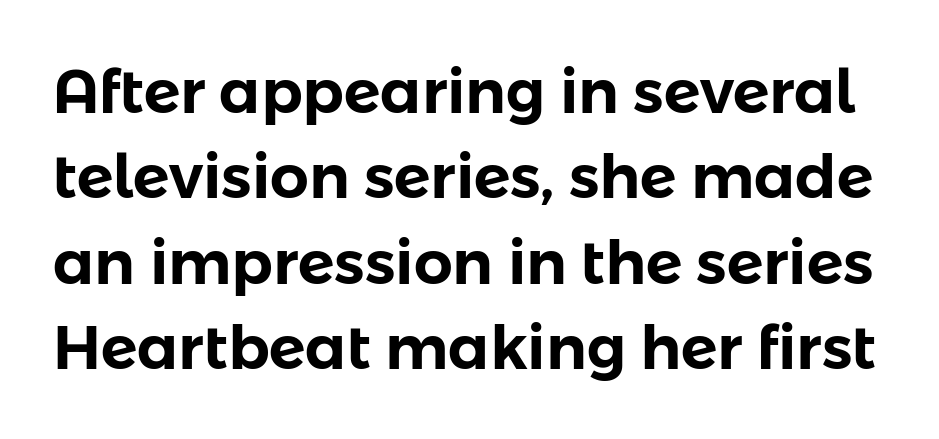
Glyph-to-glyph distance matches everyday printed text. The face used here is proportionally spaced, like ordinary book or web type. The specimen reads as upright at a glance. Regarding leading, the lines here are spaced in the standard way. Is this a sans? Yes — the strokes have no serifs. The baseline area is clear.
